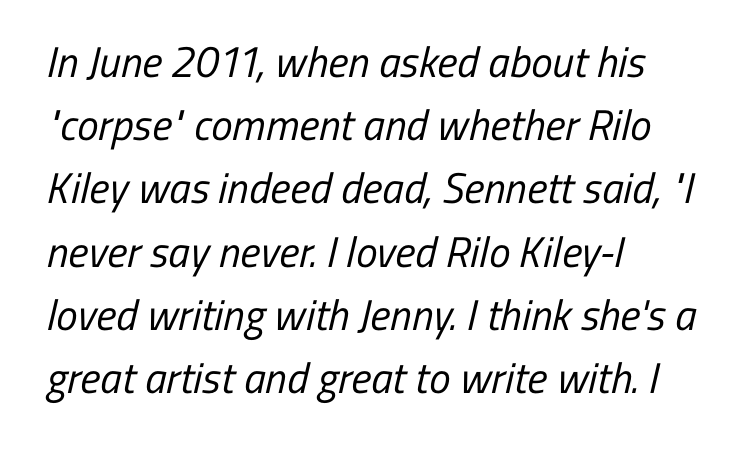
Do the characters align in a grid? No, the font is proportional. Just letters on the line, the space beneath them empty. Letters have the restrained weight of plain body copy at most. The lines are quadded left. The lines sit at an ordinary, default distance from one another.
